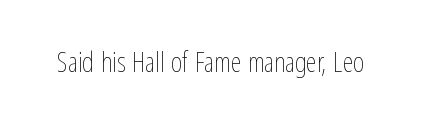
Q: Is the text bold? A: No.
Q: Is the text italic (slanted)? A: No, it is upright.
Q: Is the text underlined? A: No.
Q: Is the spacing between letters normal or unusually wide? A: Normal.
